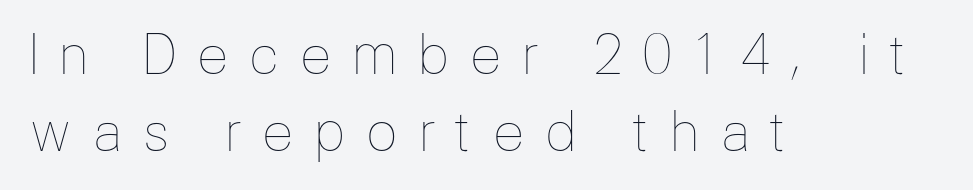
Q: Is the text bold? A: No.
Q: Is the text italic (slanted)? A: No, it is upright.
Q: Is the text underlined? A: No.
Q: How is the paragraph aligned? A: Left-aligned.
Q: Is the spacing between letters normal or unusually wide? A: Unusually wide.
Q: Is the spacing between lines tight, normal or loose? A: Normal.
Q: Width (condensed, normal, or wide)? A: Normal.
Q: Stroke contrast? A: Low.
Q: x-height? A: Medium.
Q: Monospaced? A: No.
